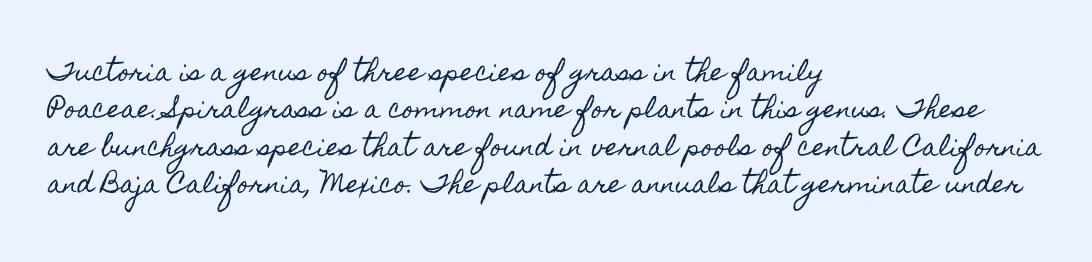
The image shows 24 px text type; set left-aligned, normal line spacing (1.56x), normal letter spacing, not underlined.
